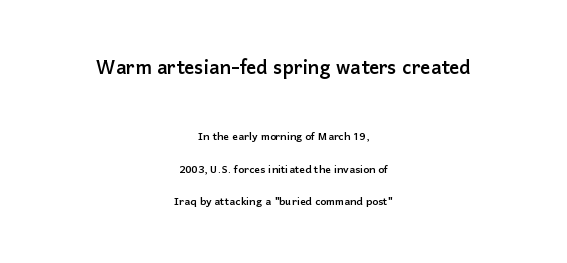
{"italic": "no", "underline": "no", "align": "center", "line_spacing": "loose", "line_spacing_ratio": 2.33, "letter_spacing": "normal", "letter_spacing_em": 0.0, "larger_block": "first", "size_ratio": 1.79, "glyph_px": 25}
